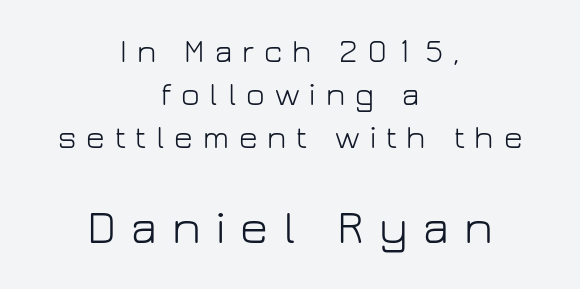
The image shows 48 px light sans-serif type, upright; set centered, normal line spacing (1.35x), unusually wide letter spacing (+0.31 em), not underlined; the second (bottom) block is 1.5x larger; low stroke contrast and a medium x-height.
